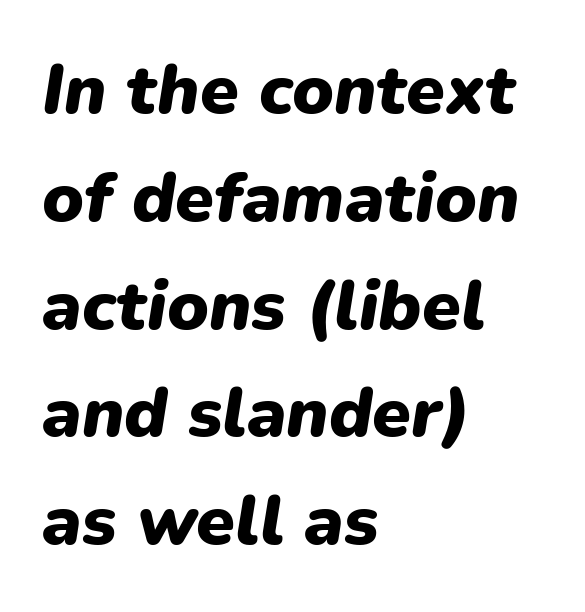
Q: Is the text bold? A: Yes.
Q: Is the text italic (slanted)? A: Yes, it leans right by about 9 degrees.
Q: Is the text underlined? A: No.
Q: How is the paragraph aligned? A: Left-aligned.
Q: Is the spacing between letters normal or unusually wide? A: Normal.
Q: Is the spacing between lines tight, normal or loose? A: Normal.
Q: Width (condensed, normal, or wide)? A: Normal.
Q: Stroke contrast? A: Low.
Q: x-height? A: Medium.
Q: Monospaced? A: No.
